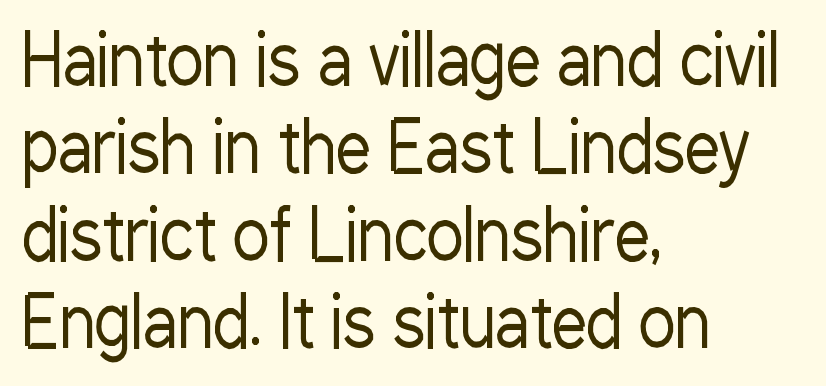
{"serif": "no", "italic": "no", "bold": "no", "weight": "regular", "width": "condensed", "stroke_contrast": "low", "x_height": "medium", "monospaced": "no", "underline": "no", "align": "left", "line_spacing": "normal", "line_spacing_ratio": 1.25, "letter_spacing": "normal", "letter_spacing_em": 0.0, "glyph_px": 70}
